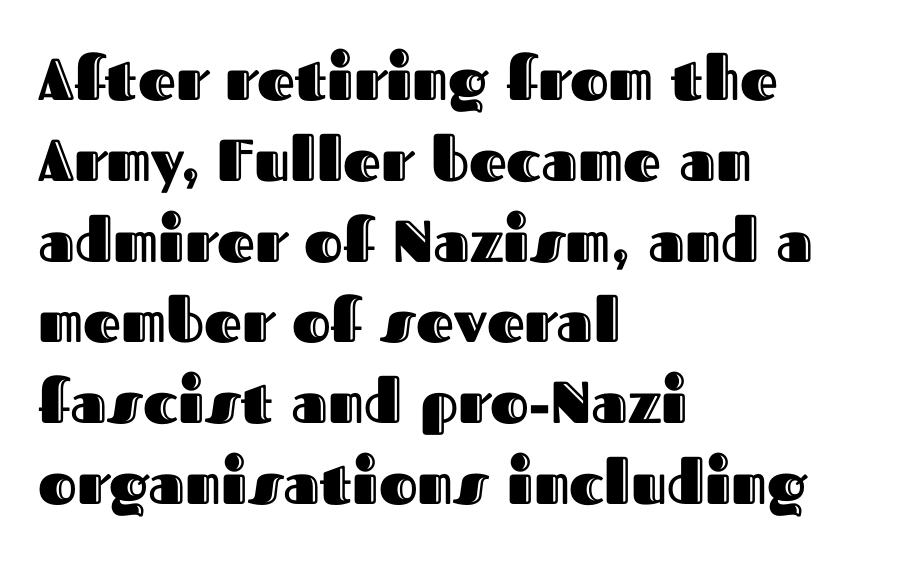
The rendering uses a moderate line-height, typical for paragraphs. Italic? Not at all — the glyphs are vertical. How are the letters spaced? Ordinarily, with no added tracking. These lines stack with their left ends in a neat column. Do the characters align in a grid? No, the font is proportional. Unmarked baselines from the first word to the last.
